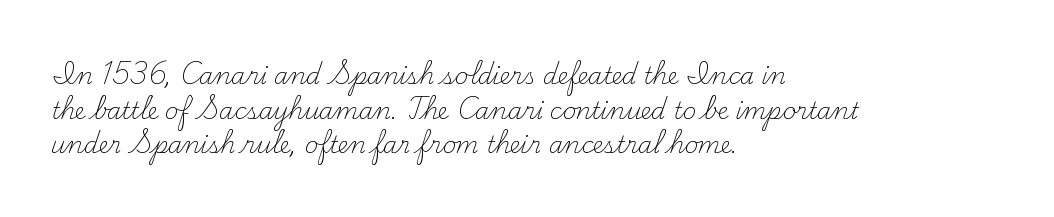
Is the block centered? No — it sits flush against the left margin. Standard letterfit; no display-style spreading of the glyphs. This is not heavy type; no bold has been used.
